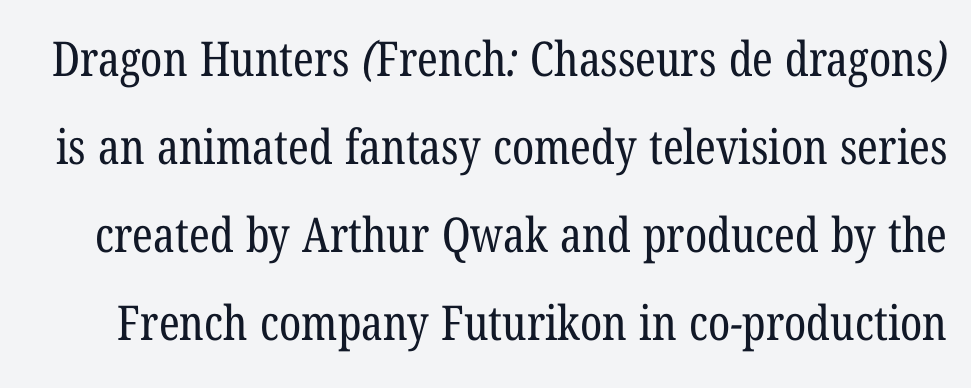
Q: Is the text bold? A: No.
Q: Is the typeface a serif or a sans-serif typeface? A: Serif.
Q: Is the text underlined? A: No.
Q: Is the spacing between letters normal or unusually wide? A: Normal.
Q: Width (condensed, normal, or wide)? A: Condensed.
Q: Stroke contrast? A: Low.
Q: x-height? A: Medium.
Q: Monospaced? A: No.
